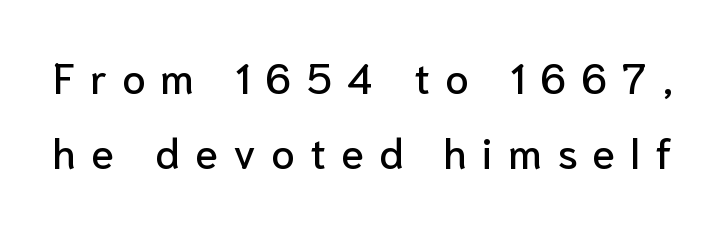
Q: Is the text italic (slanted)? A: No, it is upright.
Q: Is the typeface a serif or a sans-serif typeface? A: Sans-serif.
Q: Is the text underlined? A: No.
Q: Is the spacing between letters normal or unusually wide? A: Unusually wide.
Q: Width (condensed, normal, or wide)? A: Normal.
Q: Stroke contrast? A: Low.
Q: x-height? A: Medium.
Q: Monospaced? A: No.
